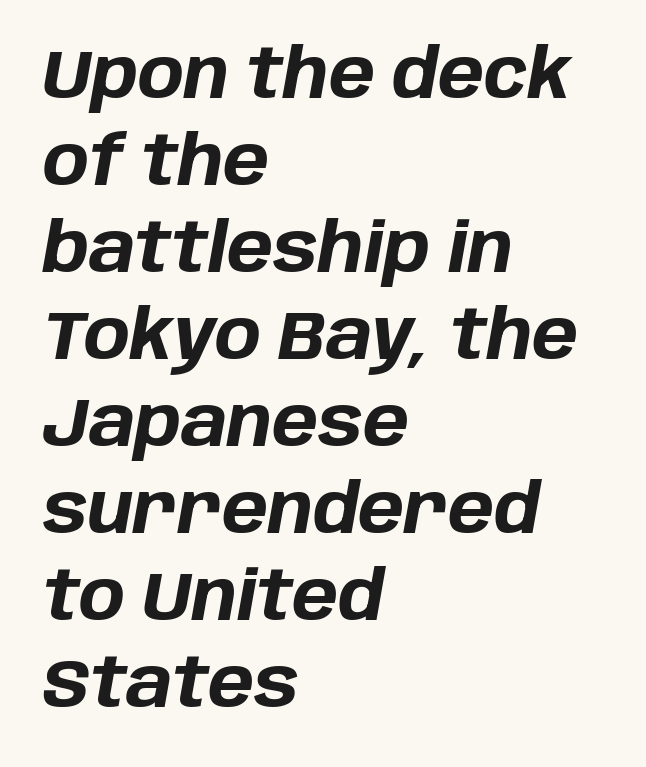
There's an unmistakable incline to the writing here. Here the glyphs are tracked normally, forming tight word shapes. Plain, unruled lines of type. How heavy is the stroke? Heavy — this is a bold.
